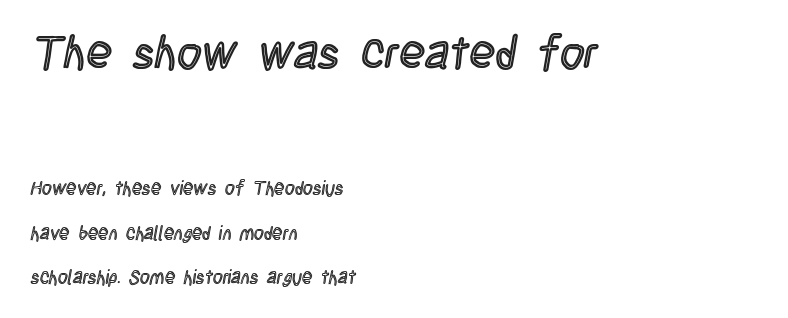
Lines of text with bare space underneath. The face used here is rendered with its standard letterfit. Is there much room between lines? Yes — plenty of vertical air separates them. You get the large type first, then a drop to smaller type. Leftover space on each line is placed entirely after the last word.
